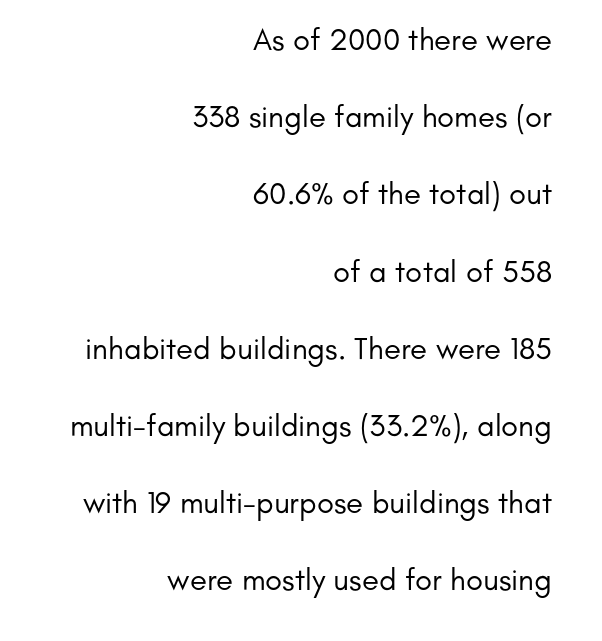
{"serif": "no", "italic": "no", "bold": "no", "weight": "regular", "width": "normal", "stroke_contrast": "low", "x_height": "small", "monospaced": "no", "underline": "no", "align": "right", "line_spacing": "loose", "line_spacing_ratio": 2.49, "letter_spacing": "normal", "letter_spacing_em": 0.0, "glyph_px": 31}
